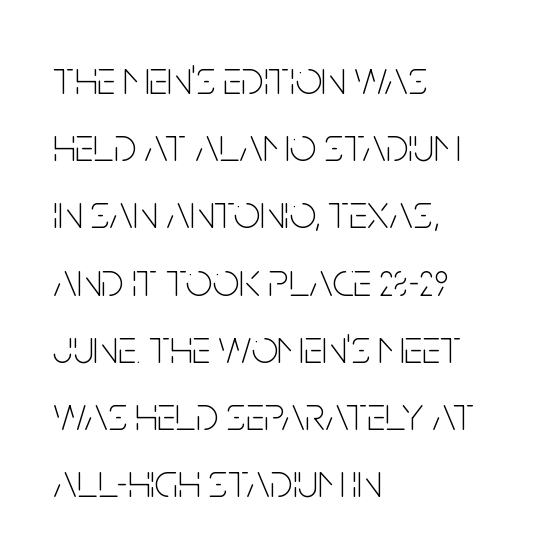
{"serif": "no", "italic": "no", "bold": "no", "weight": "thin", "width": "condensed", "stroke_contrast": "low", "x_height": "large", "monospaced": "no", "underline": "no", "align": "left", "line_spacing": "normal", "line_spacing_ratio": 1.43, "letter_spacing": "normal", "letter_spacing_em": 0.0, "glyph_px": 47}
